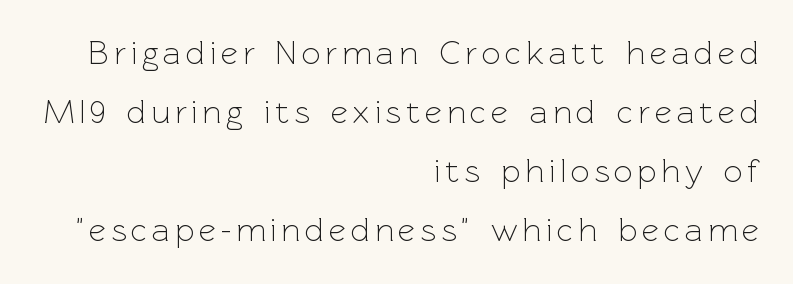
No italicization has been applied; the sample stays upright. This sample has the flowing, uneven cadence of proportional lettering. The foot of each line stays bare and open. Serifs: no, the terminals of the letterforms are clean.
